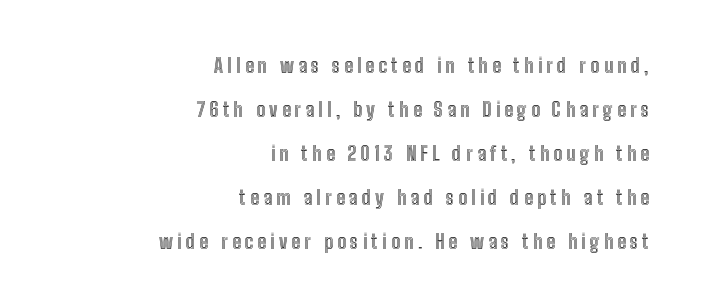
The tracking reads as deliberately expanded to a designer's eye. Characters remain perfectly vertical along every line. Letters rest on an invisible, unmarked baseline. Every row of glyphs terminates at an identical x-position on the right.
